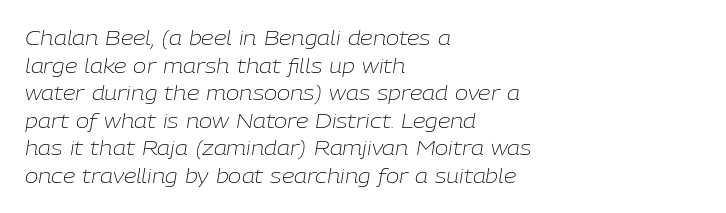
{"italic": "yes", "lean": "right", "slant_degrees": 9, "bold": "no", "underline": "no", "align": "left", "line_spacing": "normal", "line_spacing_ratio": 1.38, "letter_spacing": "normal", "letter_spacing_em": 0.0, "glyph_px": 20}
